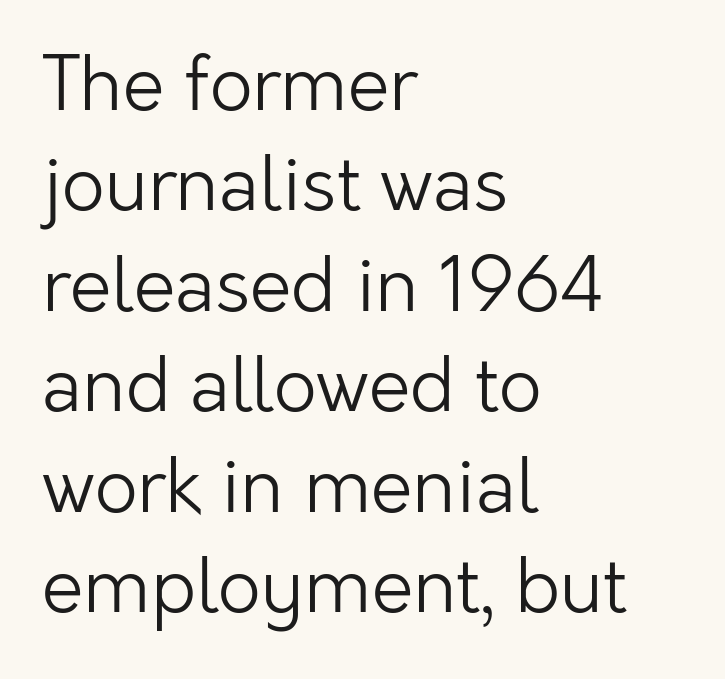
Q: Is the text bold? A: No.
Q: Is the text italic (slanted)? A: No, it is upright.
Q: Is the typeface a serif or a sans-serif typeface? A: Sans-serif.
Q: Is the text underlined? A: No.
Q: How is the paragraph aligned? A: Left-aligned.
Q: Is the spacing between letters normal or unusually wide? A: Normal.
Q: Is the spacing between lines tight, normal or loose? A: Normal.
Q: Width (condensed, normal, or wide)? A: Normal.
Q: Stroke contrast? A: Low.
Q: x-height? A: Medium.
Q: Monospaced? A: No.
